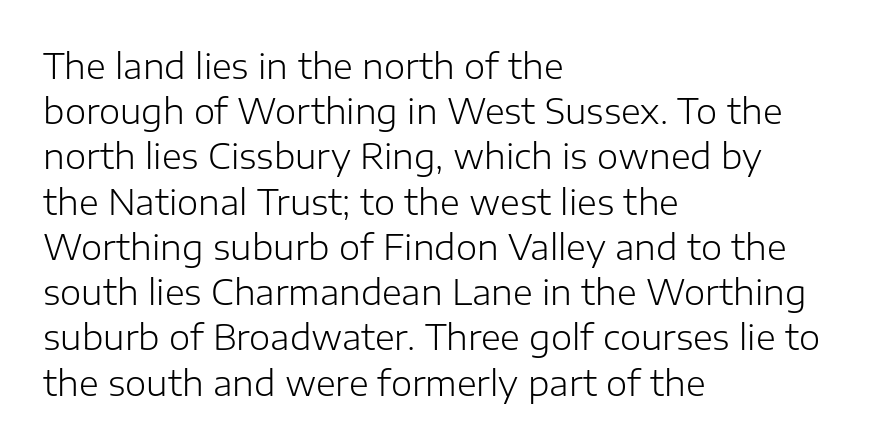
{"serif": "no", "italic": "no", "bold": "no", "weight": "light", "width": "normal", "stroke_contrast": "low", "x_height": "medium", "monospaced": "no", "underline": "no", "align": "left", "line_spacing": "normal", "line_spacing_ratio": 1.33, "letter_spacing": "normal", "letter_spacing_em": 0.0, "glyph_px": 34}
